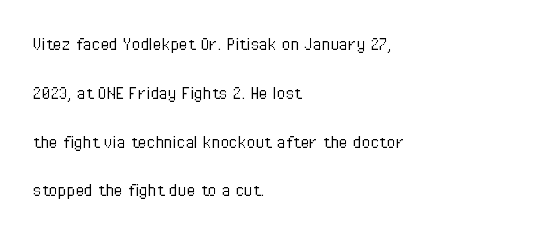
Q: Is the text bold? A: No.
Q: Is the text italic (slanted)? A: No, it is upright.
Q: Is the text underlined? A: No.
Q: How is the paragraph aligned? A: Left-aligned.
Q: Is the spacing between letters normal or unusually wide? A: Normal.
Q: Is the spacing between lines tight, normal or loose? A: Loose.
